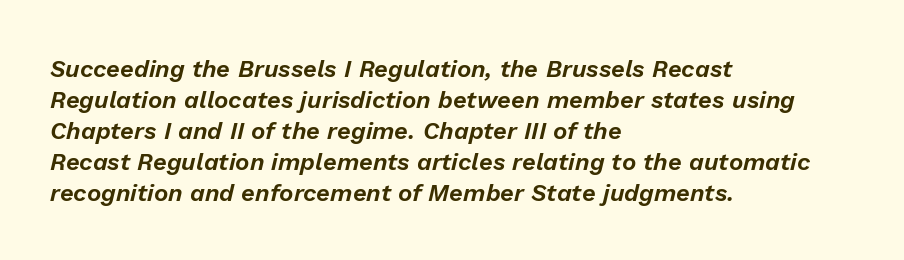
{"italic": "yes", "lean": "right", "slant_degrees": 13, "underline": "no", "align": "left", "line_spacing": "normal", "line_spacing_ratio": 1.29, "letter_spacing": "normal", "letter_spacing_em": 0.0, "glyph_px": 24}
